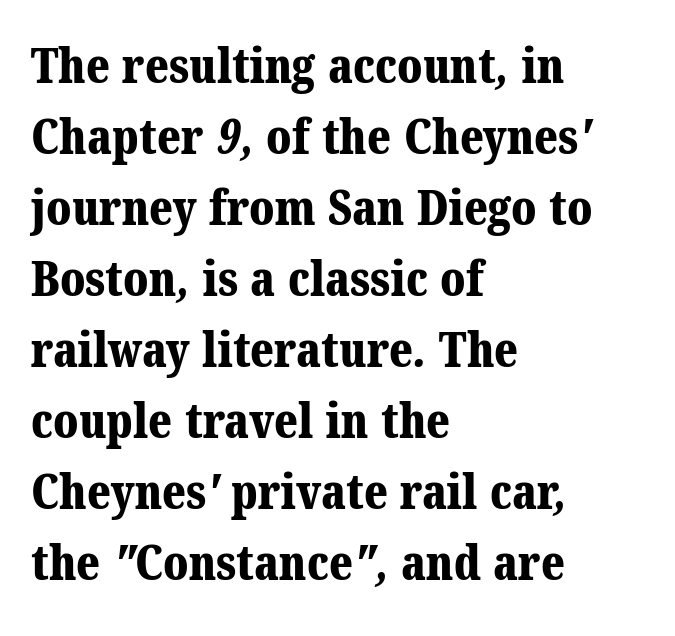
{"serif": "yes", "bold": "yes", "weight": "bold", "width": "normal", "stroke_contrast": "medium", "x_height": "medium", "monospaced": "no", "underline": "no", "align": "left", "line_spacing": "normal", "line_spacing_ratio": 1.48, "letter_spacing": "normal", "letter_spacing_em": 0.0, "glyph_px": 48}
